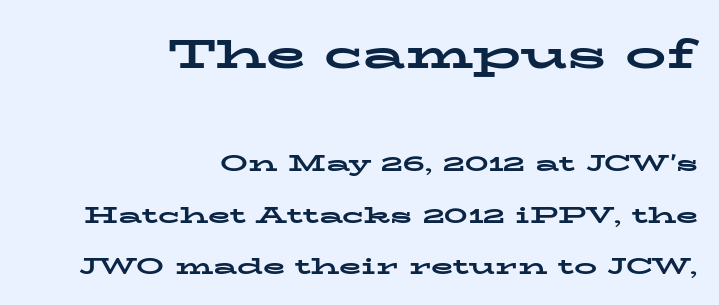
{"serif": "yes", "italic": "no", "bold": "yes", "weight": "bold", "width": "wide", "stroke_contrast": "low", "x_height": "medium", "monospaced": "no", "underline": "no", "align": "right", "line_spacing": "loose", "line_spacing_ratio": 2.23, "letter_spacing": "normal", "letter_spacing_em": 0.0, "larger_block": "first", "size_ratio": 1.78, "glyph_px": 41}
